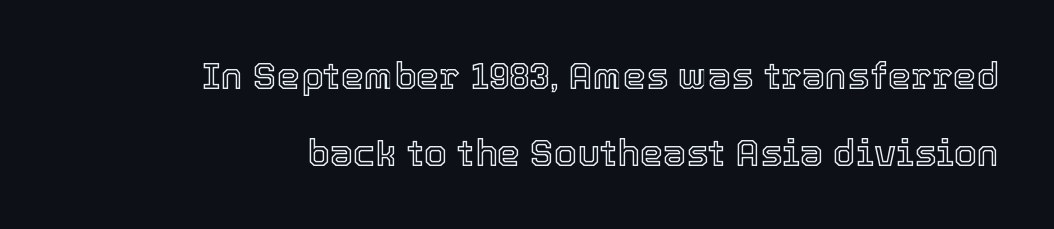
The image shows 37 px text type, upright; set right-aligned, loose line spacing (2.07x), normal letter spacing, not underlined; a medium x-height.
